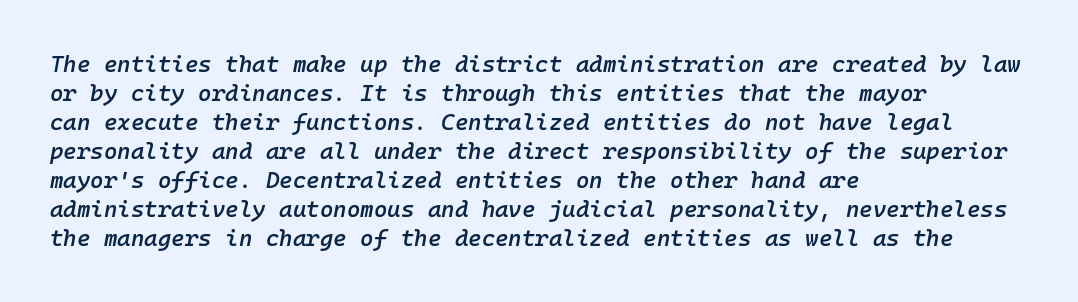
{"italic": "yes", "lean": "right", "slant_degrees": 10, "bold": "semi", "underline": "no", "align": "left", "line_spacing": "normal", "line_spacing_ratio": 1.26, "letter_spacing": "normal", "letter_spacing_em": 0.0, "glyph_px": 23}
